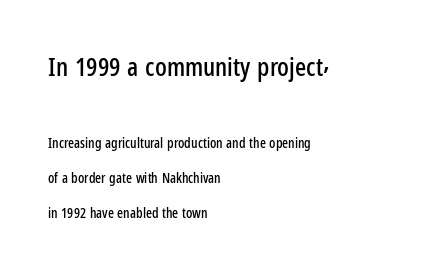
Q: Is the text italic (slanted)? A: No, it is upright.
Q: Is the text underlined? A: No.
Q: How is the paragraph aligned? A: Left-aligned.
Q: Is the spacing between letters normal or unusually wide? A: Normal.
Q: Is the spacing between lines tight, normal or loose? A: Loose.
Q: Which block of text is set in a larger size, the first (top) or the second (bottom)? A: The first (top) one.
